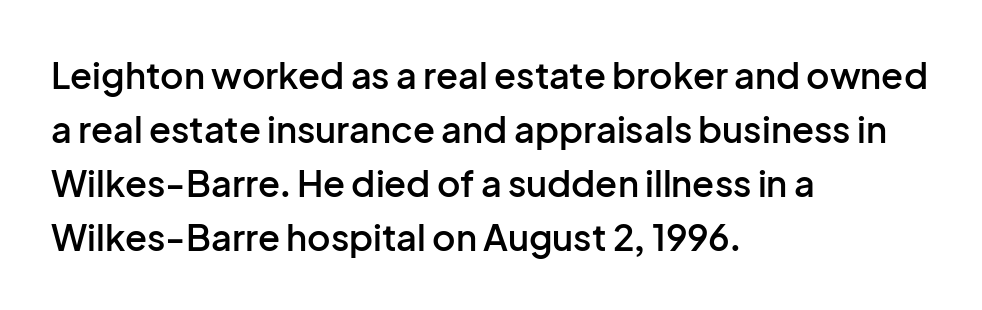
Q: Is the text bold? A: Semi-bold.
Q: Is the text italic (slanted)? A: No, it is upright.
Q: Is the typeface a serif or a sans-serif typeface? A: Sans-serif.
Q: Is the text underlined? A: No.
Q: How is the paragraph aligned? A: Left-aligned.
Q: Is the spacing between letters normal or unusually wide? A: Normal.
Q: Is the spacing between lines tight, normal or loose? A: Normal.
Q: Width (condensed, normal, or wide)? A: Normal.
Q: Stroke contrast? A: Low.
Q: x-height? A: Medium.
Q: Monospaced? A: No.
